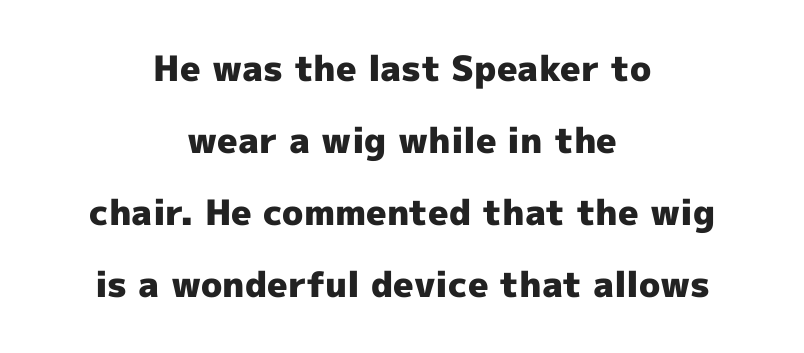
{"serif": "no", "italic": "no", "bold": "yes", "weight": "heavy", "width": "normal", "x_height": "medium", "monospaced": "no", "underline": "no", "align": "center", "line_spacing": "loose", "line_spacing_ratio": 2.06, "letter_spacing": "normal", "letter_spacing_em": 0.0, "glyph_px": 35}
